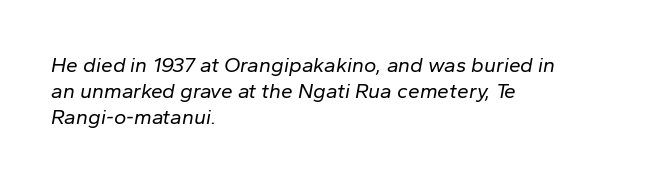
{"italic": "yes", "lean": "right", "slant_degrees": 10, "bold": "no", "underline": "no", "align": "left", "line_spacing_ratio": 1.24, "letter_spacing": "normal", "letter_spacing_em": 0.0, "glyph_px": 21}
